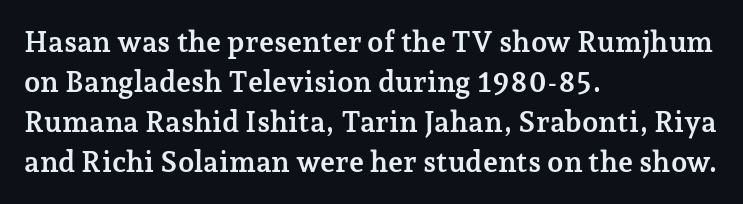
Q: Is the text bold? A: Yes.
Q: Is the text italic (slanted)? A: No, it is upright.
Q: Is the typeface a serif or a sans-serif typeface? A: Serif.
Q: Is the text underlined? A: No.
Q: How is the paragraph aligned? A: Left-aligned.
Q: Is the spacing between letters normal or unusually wide? A: Normal.
Q: Is the spacing between lines tight, normal or loose? A: Normal.
Q: Width (condensed, normal, or wide)? A: Normal.
Q: Stroke contrast? A: Low.
Q: x-height? A: Medium.
Q: Monospaced? A: No.
